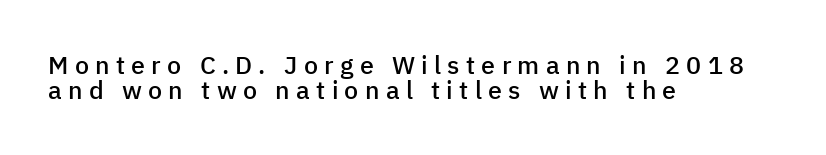
Q: Is the text bold? A: Semi-bold.
Q: Is the text italic (slanted)? A: No, it is upright.
Q: Is the text underlined? A: No.
Q: How is the paragraph aligned? A: Left-aligned.
Q: Is the spacing between letters normal or unusually wide? A: Unusually wide.
Q: Is the spacing between lines tight, normal or loose? A: Tight.
